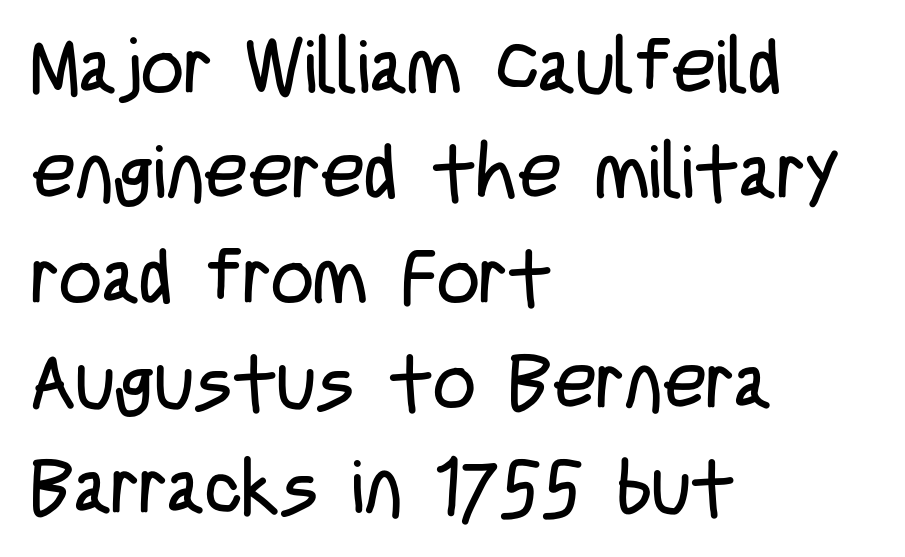
Q: Is the text bold? A: No.
Q: Is the text italic (slanted)? A: No, it is upright.
Q: Is the typeface a serif or a sans-serif typeface? A: Sans-serif.
Q: Is the text underlined? A: No.
Q: How is the paragraph aligned? A: Left-aligned.
Q: Is the spacing between letters normal or unusually wide? A: Normal.
Q: Is the spacing between lines tight, normal or loose? A: Normal.
Q: Width (condensed, normal, or wide)? A: Condensed.
Q: Stroke contrast? A: Low.
Q: x-height? A: Large.
Q: Monospaced? A: No.
